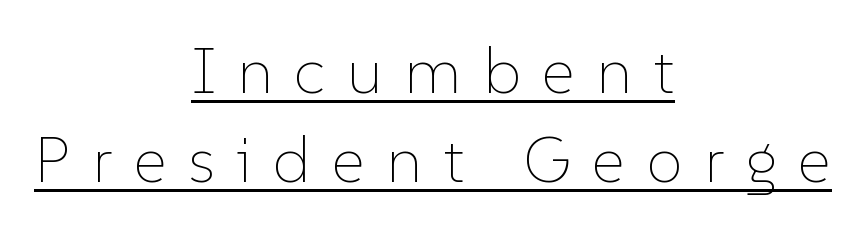
The typeface has the unassuming heft of standard copy or less. Emphasis is given by a line drawn under the lettering. Nope, not italic — everything's standing straight. These lines stack symmetrically, like a column narrowing and widening about its center. The rendering inserts visible extra space after every character.
